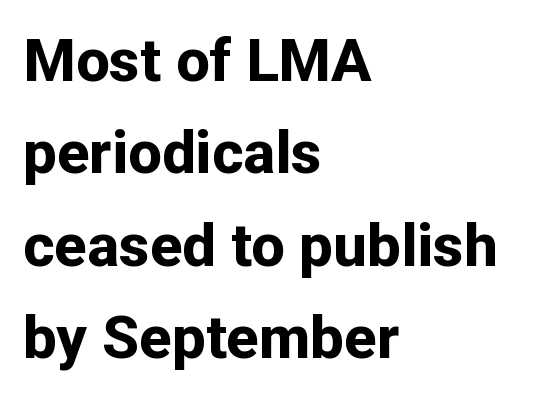
{"serif": "no", "italic": "no", "bold": "yes", "weight": "bold", "width": "normal", "stroke_contrast": "low", "x_height": "medium", "monospaced": "no", "underline": "no", "align": "left", "line_spacing": "normal", "line_spacing_ratio": 1.54, "letter_spacing": "normal", "letter_spacing_em": 0.0, "glyph_px": 60}
